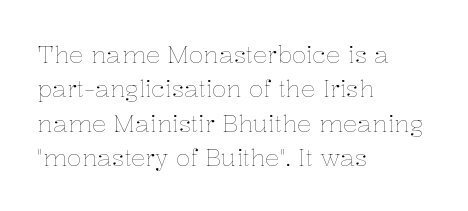
Q: Is the text bold? A: No.
Q: Is the text italic (slanted)? A: No, it is upright.
Q: Is the text underlined? A: No.
Q: How is the paragraph aligned? A: Left-aligned.
Q: Is the spacing between letters normal or unusually wide? A: Normal.
Q: Is the spacing between lines tight, normal or loose? A: Normal.
